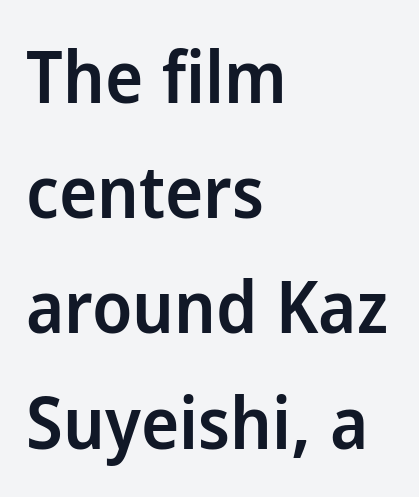
Q: Is the text bold? A: Semi-bold.
Q: Is the text italic (slanted)? A: No, it is upright.
Q: Is the typeface a serif or a sans-serif typeface? A: Sans-serif.
Q: Is the text underlined? A: No.
Q: How is the paragraph aligned? A: Left-aligned.
Q: Is the spacing between letters normal or unusually wide? A: Normal.
Q: Is the spacing between lines tight, normal or loose? A: Normal.
Q: Width (condensed, normal, or wide)? A: Normal.
Q: Stroke contrast? A: Low.
Q: x-height? A: Medium.
Q: Monospaced? A: No.
